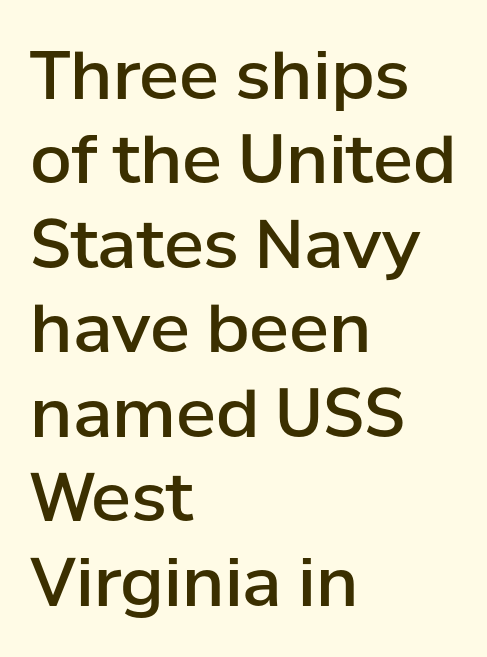
{"serif": "no", "italic": "no", "bold": "semi", "weight": "semibold", "width": "normal", "stroke_contrast": "low", "x_height": "medium", "monospaced": "no", "underline": "no", "align": "left", "line_spacing": "normal", "line_spacing_ratio": 1.26, "letter_spacing": "normal", "letter_spacing_em": 0.0, "glyph_px": 67}
